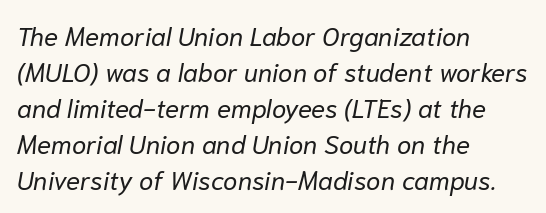
Q: Is the text bold? A: No.
Q: Is the text italic (slanted)? A: Yes, it leans right by about 10 degrees.
Q: Is the text underlined? A: No.
Q: How is the paragraph aligned? A: Left-aligned.
Q: Is the spacing between letters normal or unusually wide? A: Normal.
Q: Is the spacing between lines tight, normal or loose? A: Normal.
